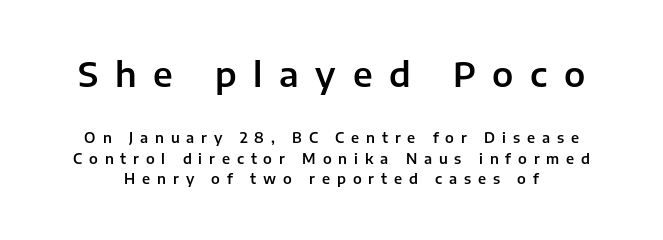
{"serif": "no", "italic": "no", "width": "normal", "stroke_contrast": "low", "x_height": "medium", "monospaced": "no", "underline": "no", "line_spacing": "normal", "line_spacing_ratio": 1.47, "letter_spacing": "wide", "letter_spacing_em": 0.49, "larger_block": "first", "size_ratio": 2.43, "glyph_px": 34}
